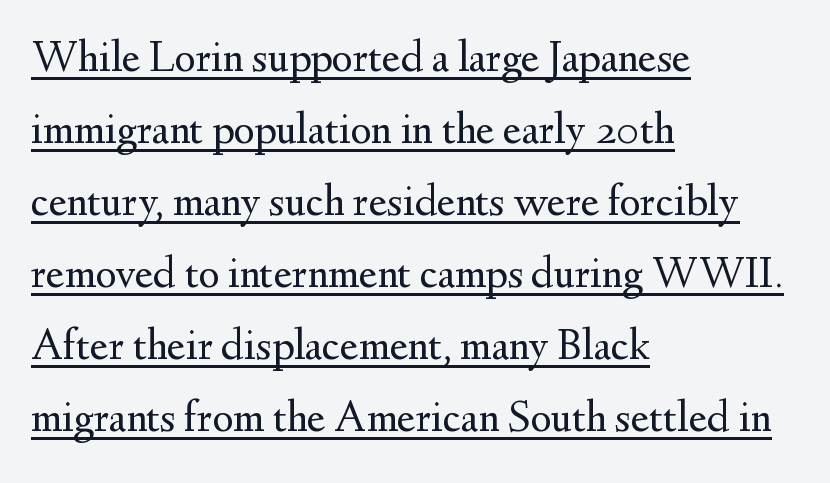
{"serif": "yes", "italic": "no", "bold": "no", "weight": "regular", "width": "normal", "stroke_contrast": "medium", "x_height": "small", "monospaced": "no", "underline": "yes", "align": "left", "line_spacing": "normal", "line_spacing_ratio": 1.6, "letter_spacing": "normal", "letter_spacing_em": 0.0, "glyph_px": 45}
